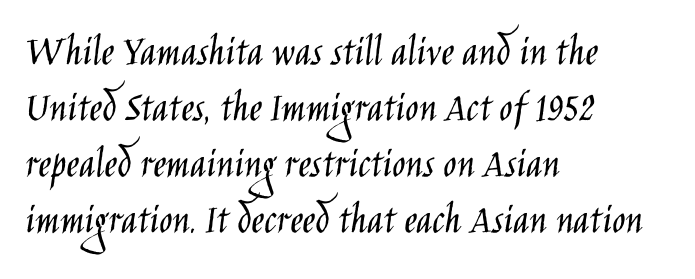
The image shows 44 px light, condensed sans-serif type; set left-aligned, normal line spacing (1.27x), normal letter spacing, not underlined; low stroke contrast and a large x-height.
